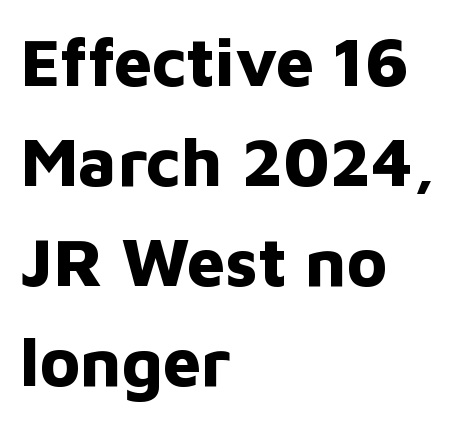
The image shows 68 px bold sans-serif type, upright; set left-aligned, normal line spacing (1.47x), normal letter spacing, not underlined; low stroke contrast and a medium x-height.
